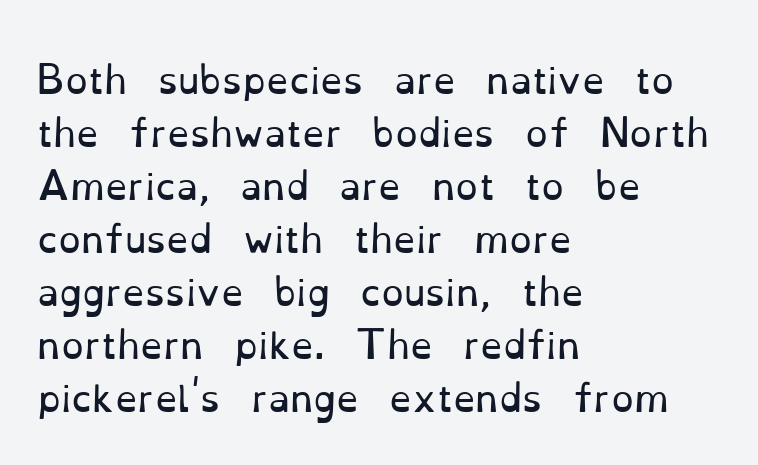
Q: Is the text bold? A: No.
Q: Is the text italic (slanted)? A: No, it is upright.
Q: Is the typeface a serif or a sans-serif typeface? A: Serif.
Q: Is the text underlined? A: No.
Q: How is the paragraph aligned? A: Left-aligned.
Q: Is the spacing between letters normal or unusually wide? A: Normal.
Q: Is the spacing between lines tight, normal or loose? A: Normal.
Q: Width (condensed, normal, or wide)? A: Normal.
Q: Stroke contrast? A: Low.
Q: x-height? A: Small.
Q: Monospaced? A: No.
